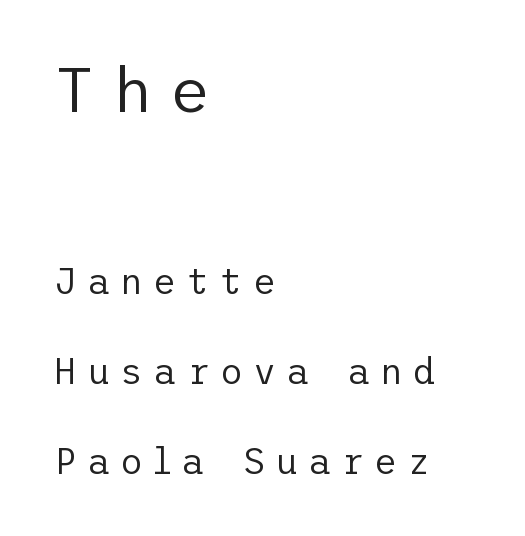
The image shows 63 px regular-weight sans-serif type, upright; set left-aligned, loose line spacing (2.49x), unusually wide letter spacing (+0.27 em), not underlined; the first (top) block is 1.75x larger; low stroke contrast and a medium x-height.
